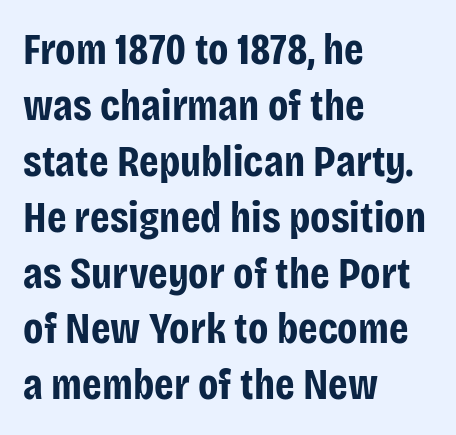
The image shows 44 px bold, condensed sans-serif type, upright; set left-aligned, normal line spacing (1.27x), normal letter spacing, not underlined; low stroke contrast and a large x-height.
